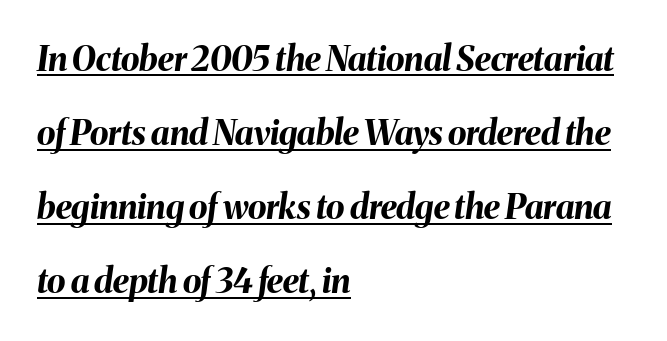
{"italic": "yes", "lean": "right", "slant_degrees": 8, "bold": "yes", "weight": "bold", "width": "normal", "stroke_contrast": "medium", "x_height": "medium", "monospaced": "no", "underline": "yes", "align": "left", "line_spacing": "loose", "line_spacing_ratio": 2.18, "letter_spacing": "normal", "letter_spacing_em": 0.0, "glyph_px": 34}
